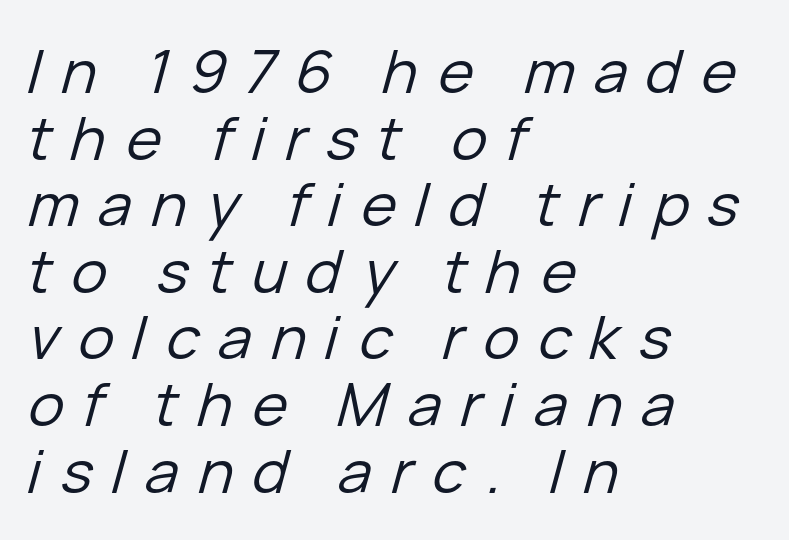
{"italic": "yes", "lean": "right", "slant_degrees": 15, "bold": "no", "weight": "regular", "width": "normal", "stroke_contrast": "low", "x_height": "medium", "monospaced": "no", "underline": "no", "align": "left", "line_spacing": "tight", "line_spacing_ratio": 1.11, "letter_spacing": "wide", "letter_spacing_em": 0.32, "glyph_px": 60}
